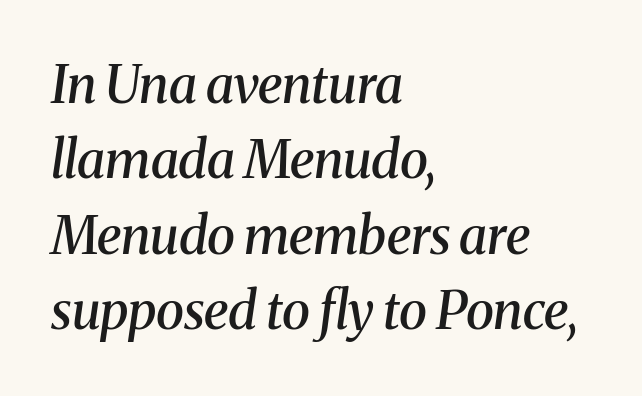
Q: Is the text bold? A: Semi-bold.
Q: Is the text italic (slanted)? A: Yes, it leans right by about 8 degrees.
Q: Is the typeface a serif or a sans-serif typeface? A: Serif.
Q: Is the text underlined? A: No.
Q: How is the paragraph aligned? A: Left-aligned.
Q: Is the spacing between letters normal or unusually wide? A: Normal.
Q: Is the spacing between lines tight, normal or loose? A: Normal.
Q: Width (condensed, normal, or wide)? A: Normal.
Q: Stroke contrast? A: Medium.
Q: x-height? A: Medium.
Q: Monospaced? A: No.
